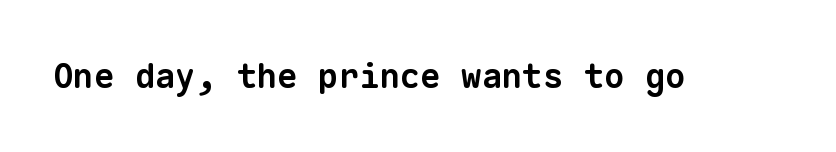
Q: Is the text bold? A: Yes.
Q: Is the typeface a serif or a sans-serif typeface? A: Sans-serif.
Q: Is the text underlined? A: No.
Q: Is the spacing between letters normal or unusually wide? A: Normal.
Q: Width (condensed, normal, or wide)? A: Normal.
Q: Stroke contrast? A: Low.
Q: x-height? A: Medium.
Q: Monospaced? A: Yes.
